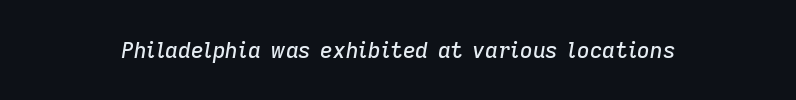
The image shows 22 px text type, italic (leaning right); set normal letter spacing, not underlined.
